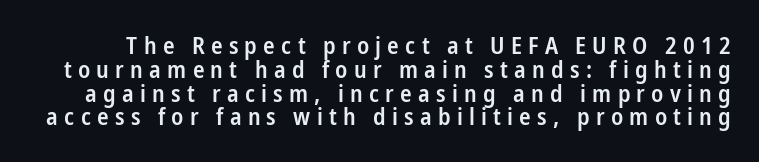
{"italic": "no", "bold": "semi", "underline": "no", "line_spacing": "tight", "line_spacing_ratio": 0.99, "letter_spacing": "wide", "letter_spacing_em": 0.26, "glyph_px": 24}
